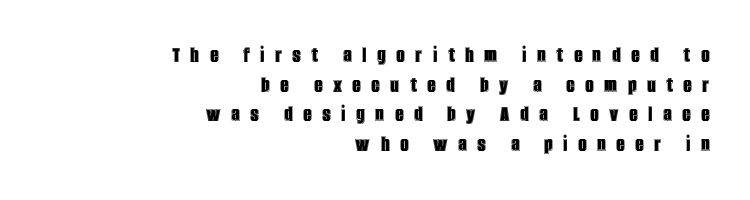
{"italic": "no", "underline": "no", "align": "right", "line_spacing": "normal", "line_spacing_ratio": 1.29, "letter_spacing": "wide", "letter_spacing_em": 0.47, "glyph_px": 23}
